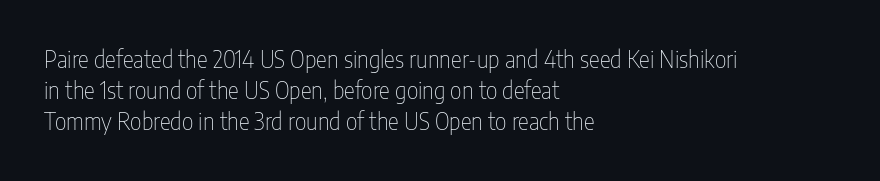
{"italic": "no", "bold": "no", "underline": "no", "align": "left", "line_spacing": "normal", "line_spacing_ratio": 1.35, "letter_spacing": "normal", "letter_spacing_em": 0.0, "glyph_px": 23}
